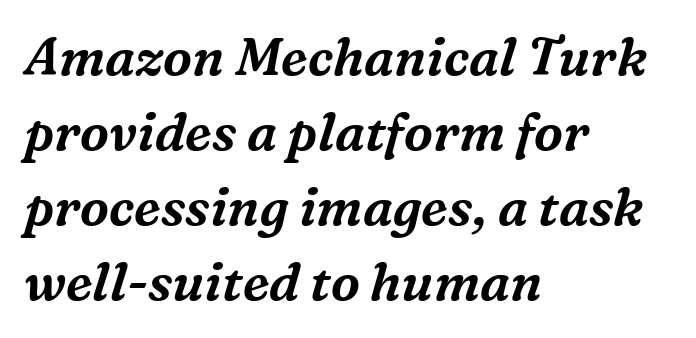
{"serif": "yes", "italic": "yes", "lean": "right", "slant_degrees": 16, "width": "normal", "stroke_contrast": "medium", "x_height": "medium", "monospaced": "no", "underline": "no", "align": "left", "line_spacing": "normal", "line_spacing_ratio": 1.44, "letter_spacing": "normal", "letter_spacing_em": 0.0, "glyph_px": 52}
